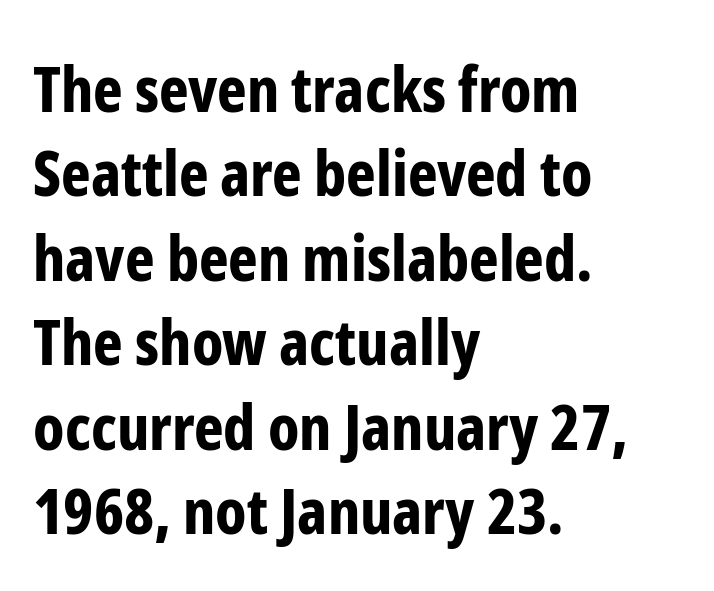
{"serif": "no", "italic": "no", "bold": "yes", "weight": "bold", "width": "condensed", "stroke_contrast": "low", "x_height": "medium", "monospaced": "no", "underline": "no", "align": "left", "line_spacing": "normal", "line_spacing_ratio": 1.34, "letter_spacing": "normal", "letter_spacing_em": 0.0, "glyph_px": 63}
